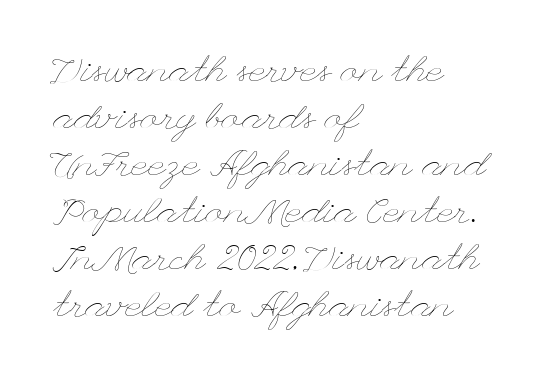
Q: Is the text bold? A: No.
Q: Is the text italic (slanted)? A: Yes.
Q: Is the text underlined? A: No.
Q: How is the paragraph aligned? A: Left-aligned.
Q: Is the spacing between letters normal or unusually wide? A: Normal.
Q: Is the spacing between lines tight, normal or loose? A: Normal.
Q: Width (condensed, normal, or wide)? A: Wide.
Q: Stroke contrast? A: Low.
Q: x-height? A: Small.
